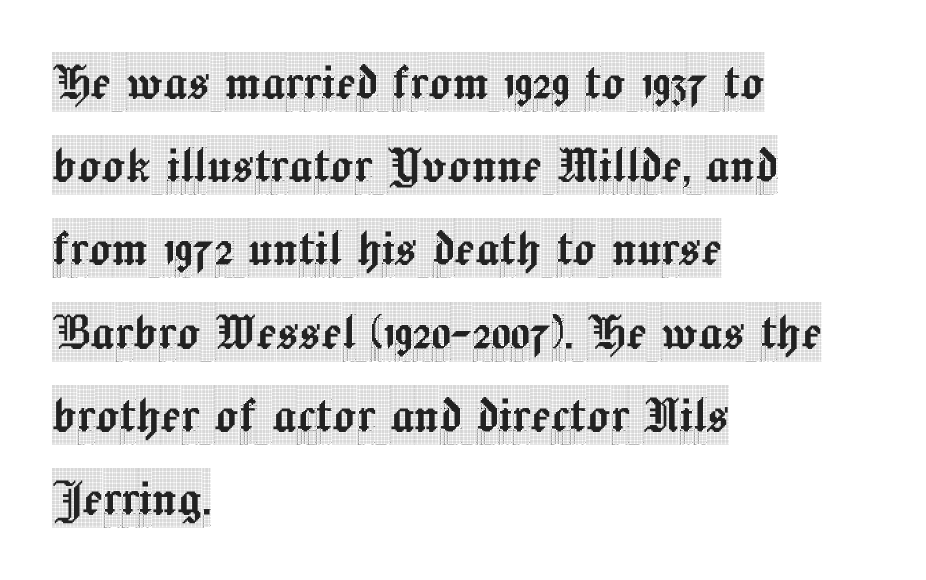
Q: Is the text italic (slanted)? A: No, it is upright.
Q: Is the typeface a serif or a sans-serif typeface? A: Serif.
Q: Is the text underlined? A: No.
Q: How is the paragraph aligned? A: Left-aligned.
Q: Is the spacing between letters normal or unusually wide? A: Normal.
Q: Is the spacing between lines tight, normal or loose? A: Normal.
Q: Width (condensed, normal, or wide)? A: Condensed.
Q: x-height? A: Large.
Q: Monospaced? A: No.
